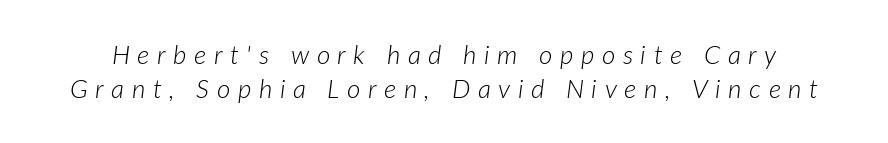
The face used here is rendered with a markedly widened letterfit. Is there much room between lines? A standard amount, neither cramped nor airy. The string is rendered with underlining switched off. Counters stay open thanks to moderate or lighter strokes. An italicized treatment has been applied to the whole sample.
